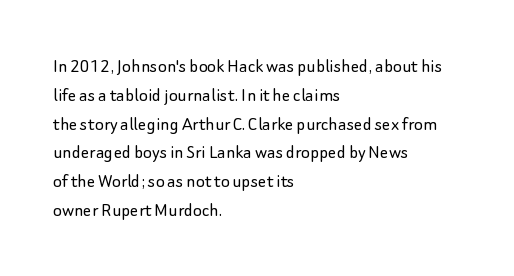
Each new line begins a customary step beneath the previous one. Stems here are at most as thick as an everyday book face. Words appear dense and cohesive because spacing is normal. Descenders hang freely into open space. The axis of the letterforms is exactly vertical.
